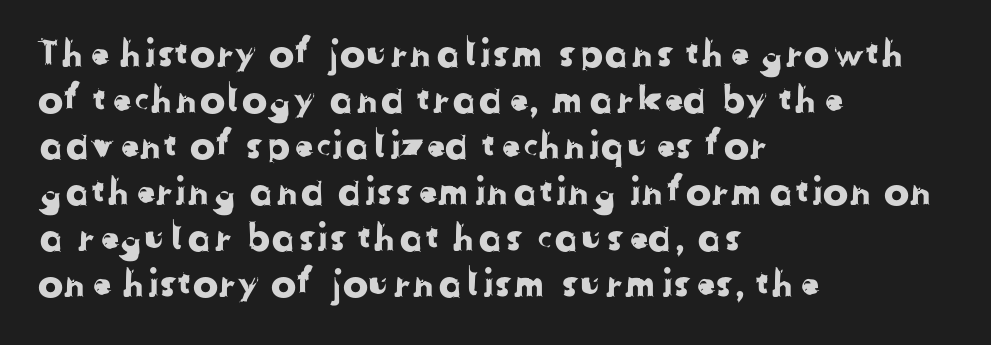
The image shows 38 px sans-serif type; set left-aligned, line spacing 1.21x, normal letter spacing, not underlined; low stroke contrast and a medium x-height.
